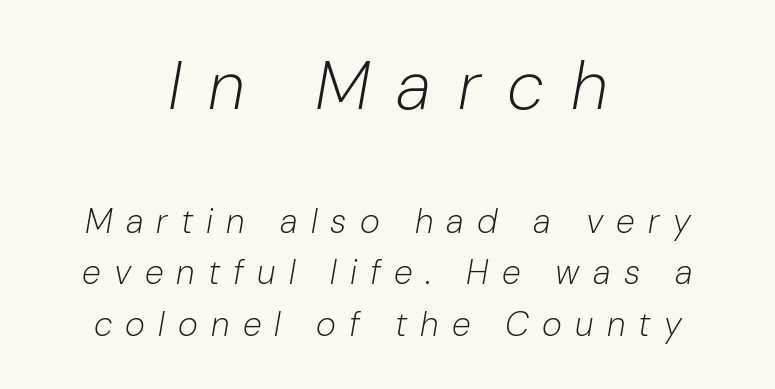
Q: Is the text bold? A: No.
Q: Is the text italic (slanted)? A: Yes, it leans right by about 10 degrees.
Q: Is the text underlined? A: No.
Q: How is the paragraph aligned? A: Centered.
Q: Is the spacing between letters normal or unusually wide? A: Unusually wide.
Q: Is the spacing between lines tight, normal or loose? A: Normal.
Q: Which block of text is set in a larger size, the first (top) or the second (bottom)? A: The first (top) one.
Q: Width (condensed, normal, or wide)? A: Normal.
Q: Stroke contrast? A: Low.
Q: x-height? A: Medium.
Q: Monospaced? A: No.
